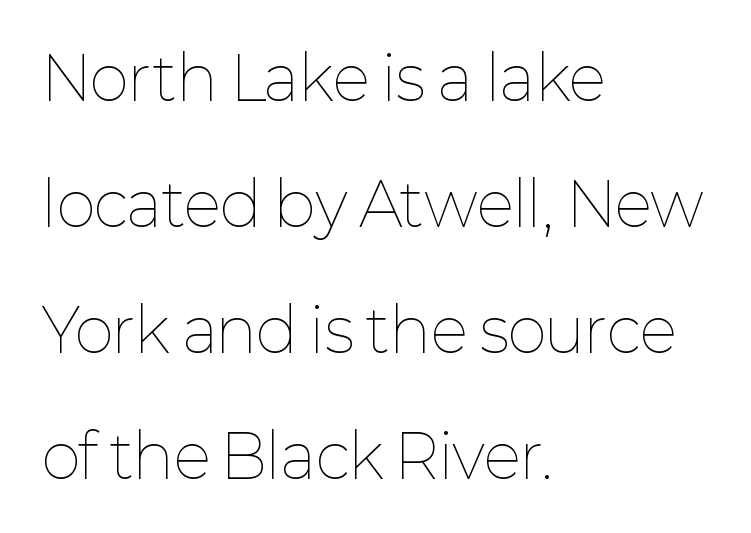
{"italic": "no", "bold": "no", "weight": "thin", "width": "normal", "stroke_contrast": "low", "x_height": "medium", "monospaced": "no", "underline": "no", "align": "left", "line_spacing": "loose", "line_spacing_ratio": 2.1, "letter_spacing": "normal", "letter_spacing_em": 0.0, "glyph_px": 60}
